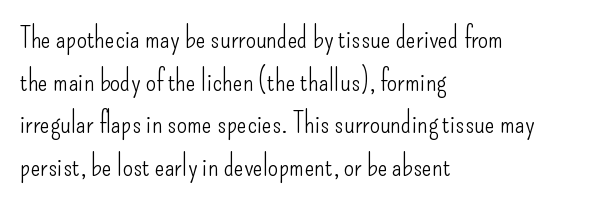
This rendering uses left alignment, leaving the right contour irregular. The rendering shows plain stroke endings on the letterforms — a sans-serif design. The rendering uses natural spacing where letterforms have individual widths. In terms of leading, this rendering sits right in the middle. Each word holds together tightly as a unit, with standard inter-letter gaps. The font is comparable to plain body text, perhaps lighter.
